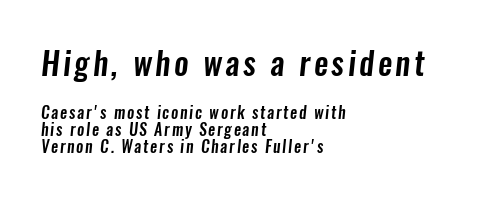
{"serif": "no", "width": "condensed", "stroke_contrast": "low", "x_height": "medium", "monospaced": "no", "underline": "no", "align": "left", "line_spacing": "tight", "line_spacing_ratio": 1.07, "larger_block": "first", "size_ratio": 2.0, "glyph_px": 32}
